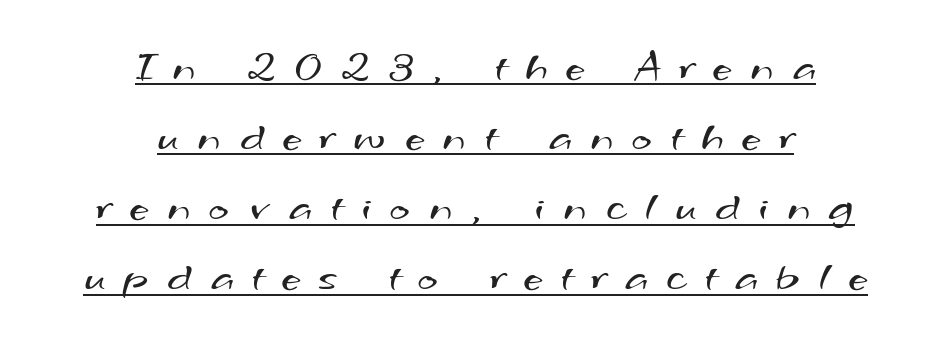
{"serif": "no", "bold": "no", "weight": "regular", "width": "wide", "stroke_contrast": "medium", "x_height": "small", "monospaced": "no", "underline": "yes", "align": "center", "line_spacing": "normal", "line_spacing_ratio": 1.63, "letter_spacing": "wide", "letter_spacing_em": 0.44, "glyph_px": 43}
